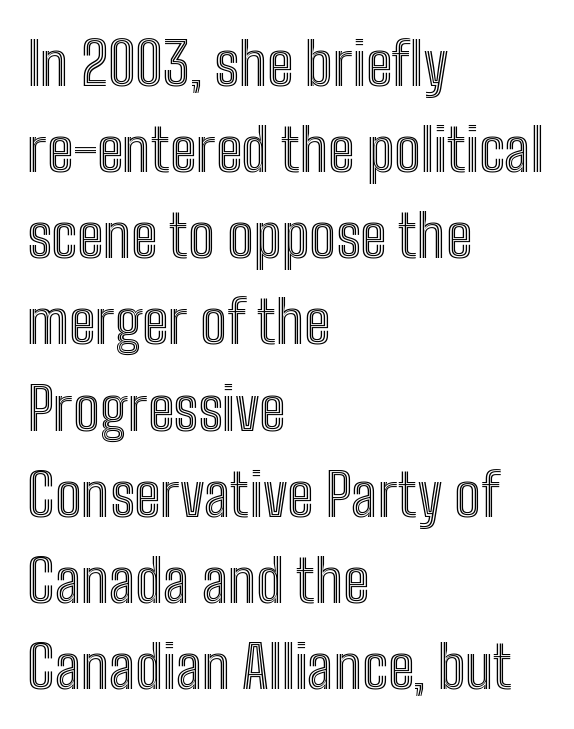
{"italic": "no", "width": "condensed", "x_height": "medium", "monospaced": "no", "underline": "no", "align": "left", "line_spacing": "normal", "line_spacing_ratio": 1.46, "letter_spacing": "normal", "letter_spacing_em": 0.0, "glyph_px": 59}
